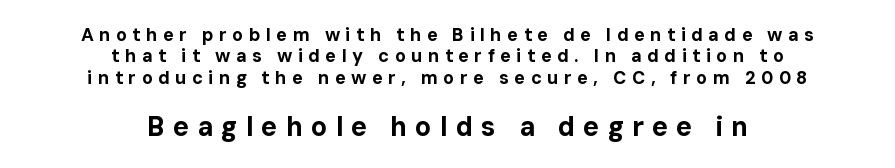
{"italic": "no", "bold": "yes", "underline": "no", "align": "center", "line_spacing_ratio": 1.19, "letter_spacing": "wide", "letter_spacing_em": 0.3, "larger_block": "second", "size_ratio": 1.5, "glyph_px": 27}
